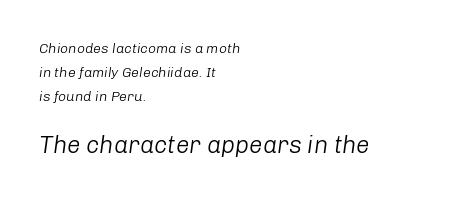
{"italic": "yes", "lean": "right", "slant_degrees": 8, "bold": "no", "underline": "no", "align": "left", "line_spacing_ratio": 1.72, "letter_spacing": "normal", "letter_spacing_em": 0.0, "larger_block": "second", "size_ratio": 1.71, "glyph_px": 24}
